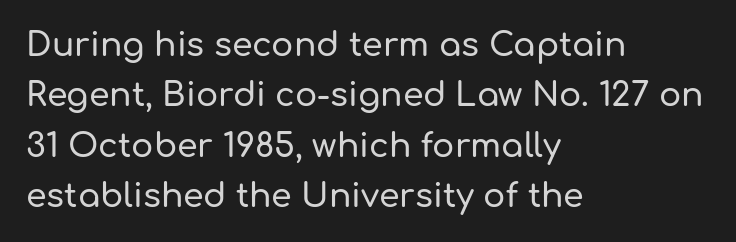
The image shows 33 px sans-serif type, upright; set left-aligned, normal line spacing (1.53x), normal letter spacing, not underlined; low stroke contrast and a medium x-height.
